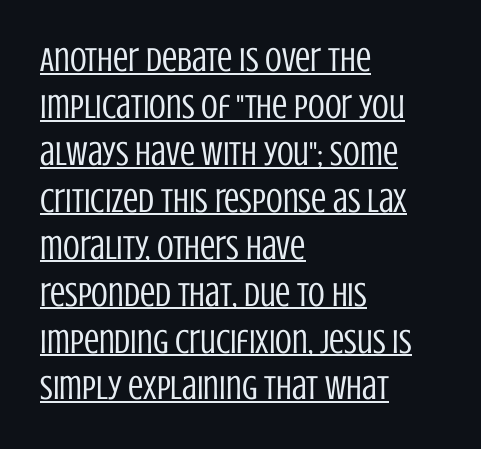
{"serif": "no", "italic": "no", "bold": "no", "weight": "regular", "width": "condensed", "stroke_contrast": "low", "x_height": "large", "monospaced": "no", "underline": "yes", "align": "left", "line_spacing": "normal", "line_spacing_ratio": 1.38, "letter_spacing": "normal", "letter_spacing_em": 0.0, "glyph_px": 34}
